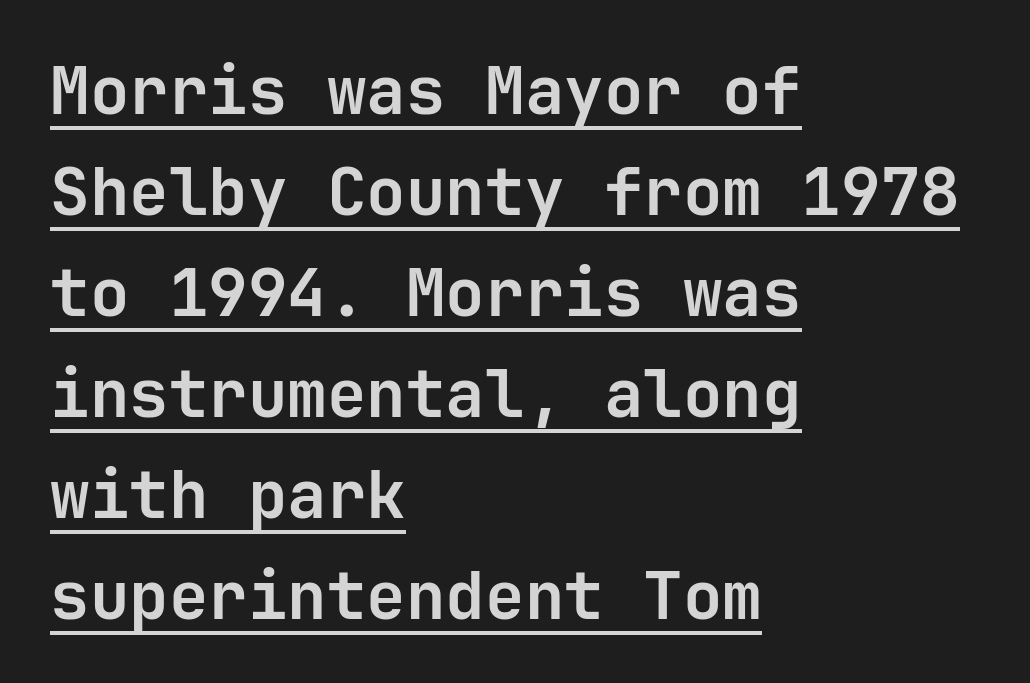
{"serif": "no", "italic": "no", "bold": "yes", "weight": "semibold", "width": "normal", "stroke_contrast": "low", "x_height": "medium", "underline": "yes", "align": "left", "line_spacing": "normal", "line_spacing_ratio": 1.53, "letter_spacing": "normal", "letter_spacing_em": 0.0, "glyph_px": 66}
